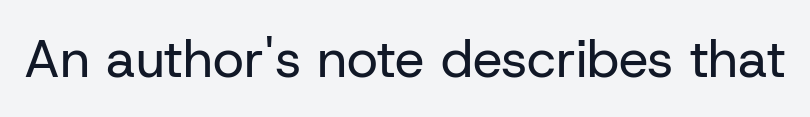
The image shows 53 px regular-weight sans-serif type, upright; set normal letter spacing, not underlined; low stroke contrast and a medium x-height.
